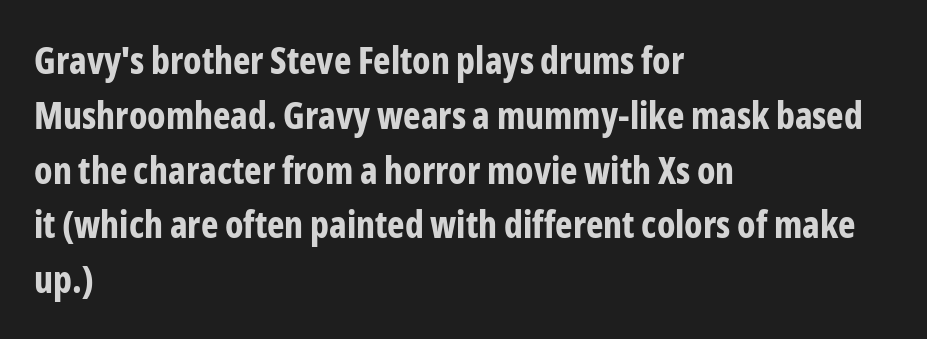
Q: Is the text bold? A: Yes.
Q: Is the text italic (slanted)? A: No, it is upright.
Q: Is the typeface a serif or a sans-serif typeface? A: Sans-serif.
Q: Is the text underlined? A: No.
Q: How is the paragraph aligned? A: Left-aligned.
Q: Is the spacing between letters normal or unusually wide? A: Normal.
Q: Is the spacing between lines tight, normal or loose? A: Normal.
Q: Width (condensed, normal, or wide)? A: Condensed.
Q: Stroke contrast? A: Low.
Q: x-height? A: Medium.
Q: Monospaced? A: No.
